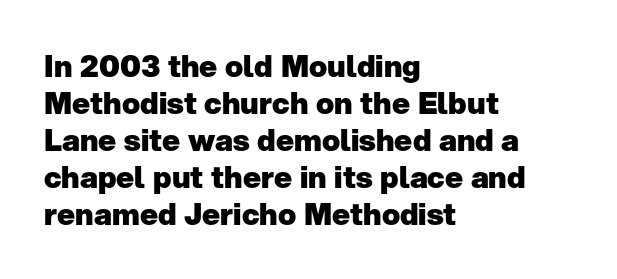
Ascenders rise straight up at ninety degrees. Character widths vary here, with narrow letters taking less room than wide ones. Beneath every word, the page is bare. How are the letters spaced? Ordinarily, with no added tracking. Notice how the passage keeps a crisp vertical edge on the left only. Serif or sans? Sans — the stroke terminals are bare.
